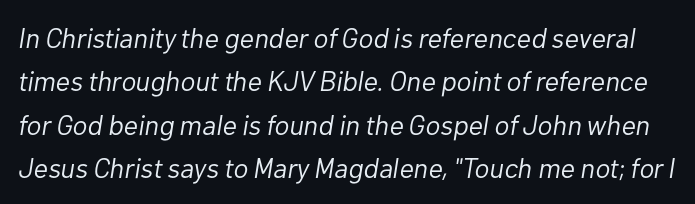
{"italic": "yes", "lean": "right", "slant_degrees": 10, "bold": "no", "weight": "light", "width": "normal", "stroke_contrast": "low", "x_height": "medium", "monospaced": "no", "underline": "no", "line_spacing": "normal", "line_spacing_ratio": 1.55, "letter_spacing": "normal", "letter_spacing_em": 0.0, "glyph_px": 28}
